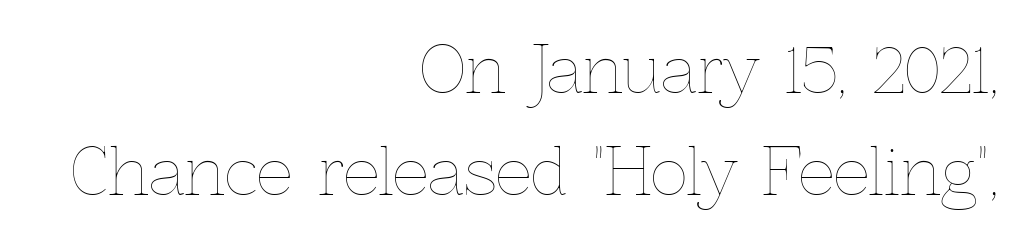
The rows are spaced the way most documents space them. The lettering holds an erect, upright posture throughout. A student would call this right alignment; a typographer would say flush right, rag left. Spacing verdict: proportional, widths tailored to each character.
